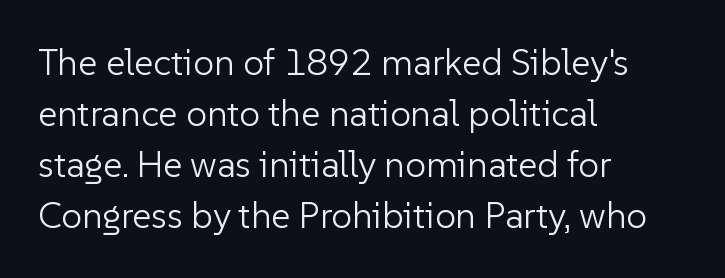
The image shows 37 px light sans-serif type, upright; set left-aligned, normal line spacing (1.38x), normal letter spacing, not underlined; low stroke contrast and a medium x-height.
